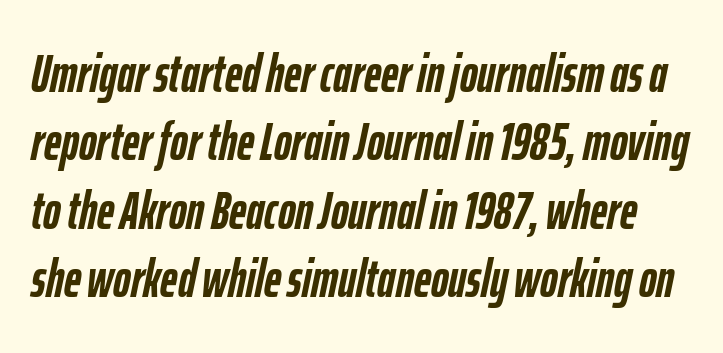
{"italic": "yes", "lean": "right", "slant_degrees": 12, "bold": "yes", "weight": "semibold", "width": "condensed", "stroke_contrast": "low", "x_height": "medium", "monospaced": "no", "underline": "no", "line_spacing": "normal", "line_spacing_ratio": 1.29, "letter_spacing": "normal", "letter_spacing_em": 0.0, "glyph_px": 53}
